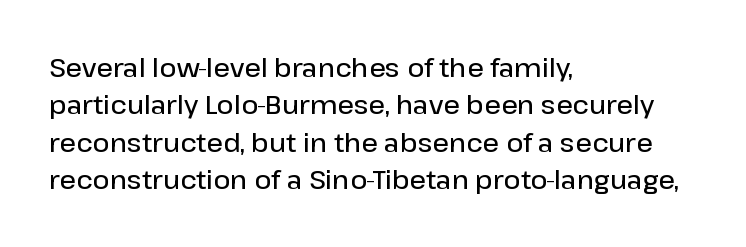
The image shows 26 px text type, upright; set left-aligned, normal line spacing (1.44x), normal letter spacing, not underlined.
